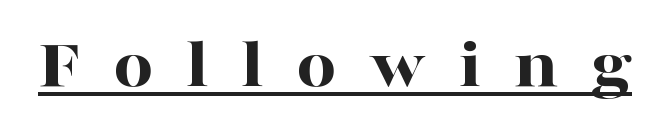
Pretty heavy lettering here — definitely bold. Decoration check: the copy is underlined. Tracking here is generous; glyphs stand well apart from one another. Small tapered or slab feet sit at the stroke ends, so this counts as serif. Characters remain perfectly vertical along every line.
